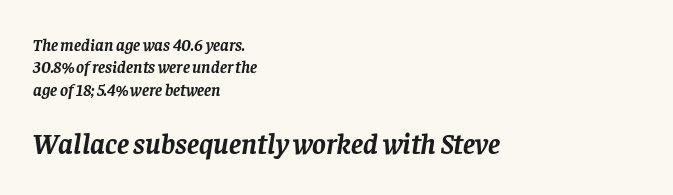
The paragraph shown leans on its left margin. The face used here is rendered with its standard letterfit. Descenders hang freely into open space. The type family on display is of the serif kind.
